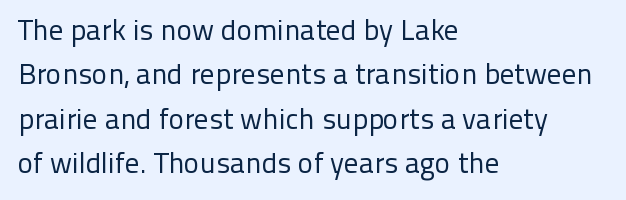
Q: Is the text bold? A: No.
Q: Is the text italic (slanted)? A: No, it is upright.
Q: Is the typeface a serif or a sans-serif typeface? A: Sans-serif.
Q: Is the text underlined? A: No.
Q: How is the paragraph aligned? A: Left-aligned.
Q: Is the spacing between letters normal or unusually wide? A: Normal.
Q: Is the spacing between lines tight, normal or loose? A: Normal.
Q: Width (condensed, normal, or wide)? A: Normal.
Q: Stroke contrast? A: Low.
Q: x-height? A: Medium.
Q: Monospaced? A: No.
